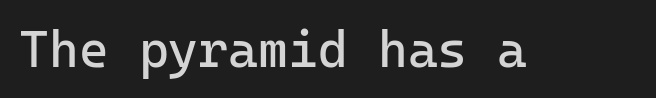
Q: Is the text bold? A: No.
Q: Is the text italic (slanted)? A: No, it is upright.
Q: Is the typeface a serif or a sans-serif typeface? A: Sans-serif.
Q: Is the text underlined? A: No.
Q: Is the spacing between letters normal or unusually wide? A: Normal.
Q: Width (condensed, normal, or wide)? A: Normal.
Q: Stroke contrast? A: Low.
Q: x-height? A: Medium.
Q: Monospaced? A: Yes.
